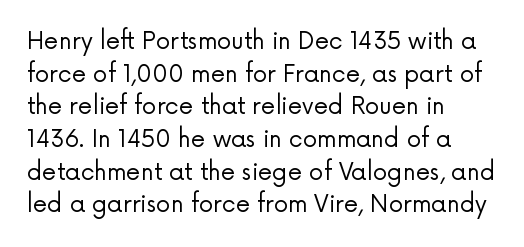
Characters follow at the spacing the type designer built in. The letterforms sit at book weight or below. Rendered with straight, roman letterforms. The rows are spaced the way most documents space them. The strip under each line holds only bare page.
